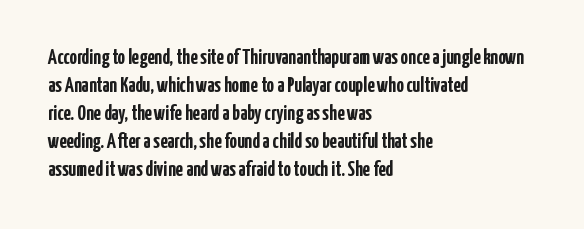
Q: Is the text bold? A: Yes.
Q: Is the text italic (slanted)? A: No, it is upright.
Q: Is the text underlined? A: No.
Q: How is the paragraph aligned? A: Left-aligned.
Q: Is the spacing between letters normal or unusually wide? A: Normal.
Q: Is the spacing between lines tight, normal or loose? A: Normal.
